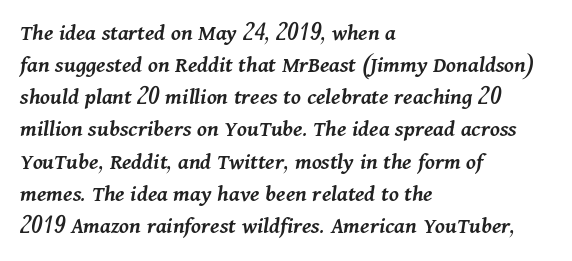
Normally led — the rows are evenly, conventionally spaced. Anything drawn beneath the words? Only blank space. Spacing between characters is what you'd get straight out of the box. Stems and bowls a touch heavier than normal — semibold. A typesetter would mark this as italic. Is the block centered? No — it sits flush against the left margin.
